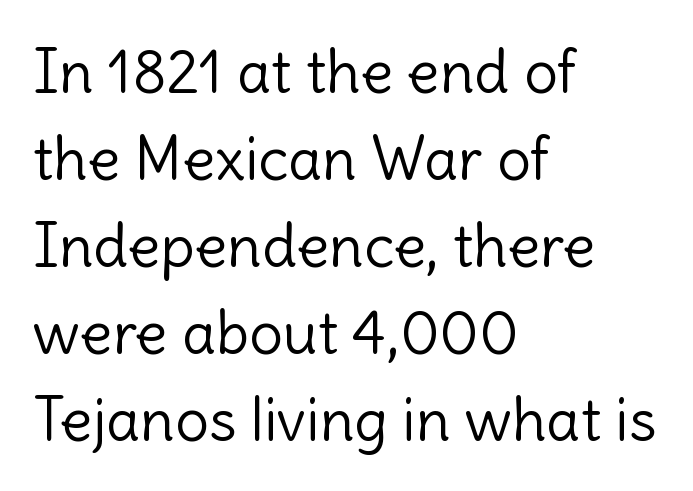
Look at the bottom of the vertical strokes: they stop flat, with no serifs. Normally led — the rows are evenly, conventionally spaced. Weight: regular or lighter. Proportional: the letters do not fall into vertical columns.
